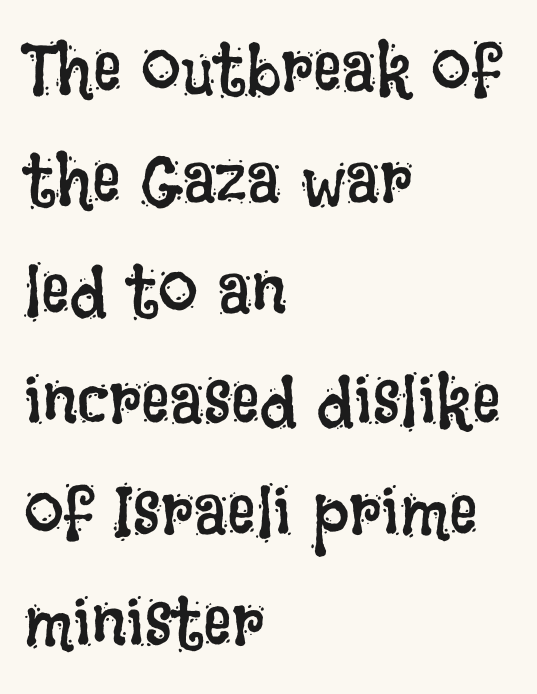
Q: Is the text bold? A: No.
Q: Is the text italic (slanted)? A: No, it is upright.
Q: Is the text underlined? A: No.
Q: How is the paragraph aligned? A: Left-aligned.
Q: Is the spacing between letters normal or unusually wide? A: Normal.
Q: Is the spacing between lines tight, normal or loose? A: Normal.
Q: Width (condensed, normal, or wide)? A: Condensed.
Q: Stroke contrast? A: Low.
Q: x-height? A: Large.
Q: Monospaced? A: No.
